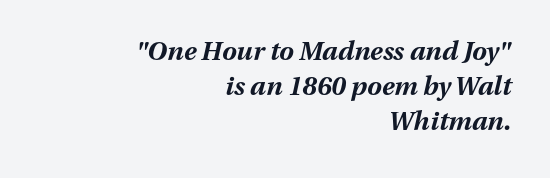
The image shows 26 px bold type, italic (leaning right); set right-aligned, normal line spacing (1.35x), normal letter spacing, not underlined.
